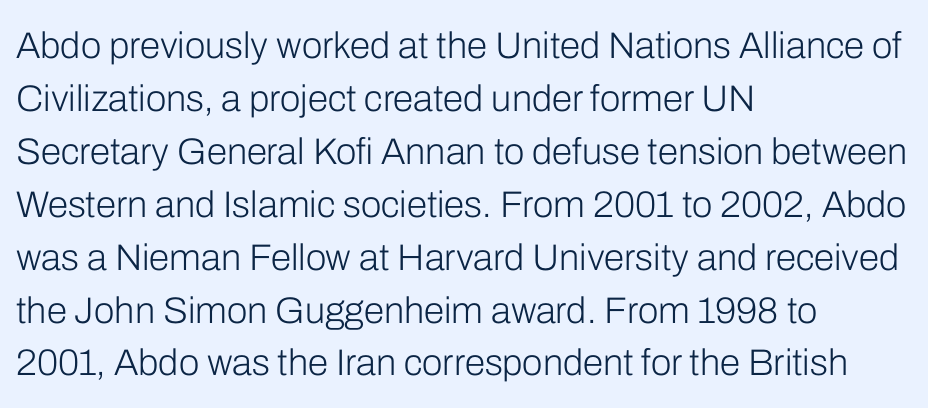
{"serif": "no", "italic": "no", "bold": "no", "weight": "light", "width": "normal", "stroke_contrast": "low", "x_height": "medium", "monospaced": "no", "underline": "no", "align": "left", "line_spacing": "normal", "line_spacing_ratio": 1.43, "letter_spacing": "normal", "letter_spacing_em": 0.0, "glyph_px": 37}
